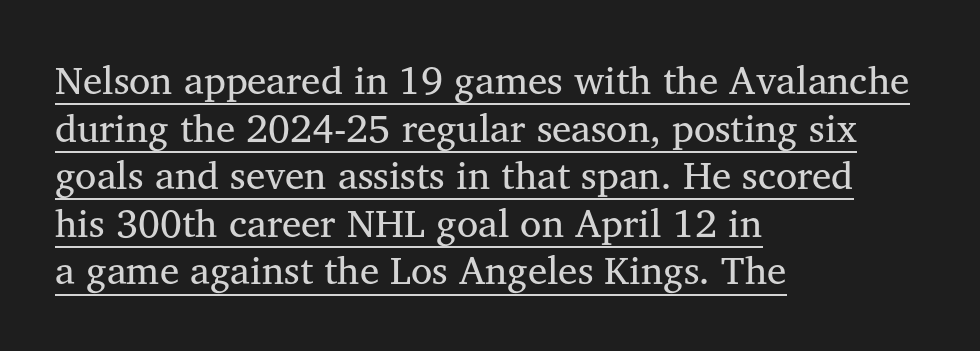
{"serif": "yes", "italic": "no", "bold": "no", "weight": "regular", "width": "normal", "stroke_contrast": "medium", "x_height": "medium", "monospaced": "no", "underline": "yes", "align": "left", "line_spacing_ratio": 1.22, "letter_spacing": "normal", "letter_spacing_em": 0.0, "glyph_px": 39}
